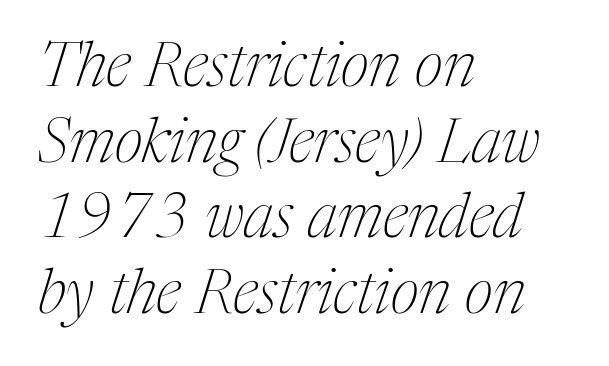
The image shows 62 px thin, condensed serif type, italic (leaning right); set left-aligned, line spacing 1.22x, normal letter spacing, not underlined; medium stroke contrast and a medium x-height.
